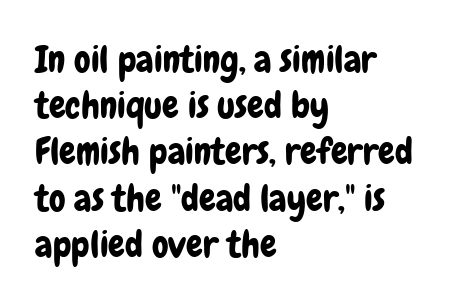
Font category for this specimen: sans-serif. Is there much room between lines? A standard amount, neither cramped nor airy. Do the letters lean? They stand straight. The rendering anchors every line to the left-hand side. This rendering features lettering with no underline. Proportional: the letters do not fall into vertical columns.
